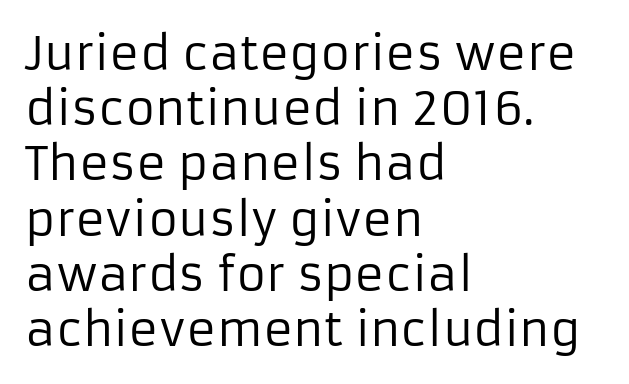
Any mark beneath the type? The region is blank. Ascenders rise straight up at ninety degrees. Nothing sits at the stroke ends, so this counts as sans-serif. Is the block centered? No — it sits flush against the left margin.
